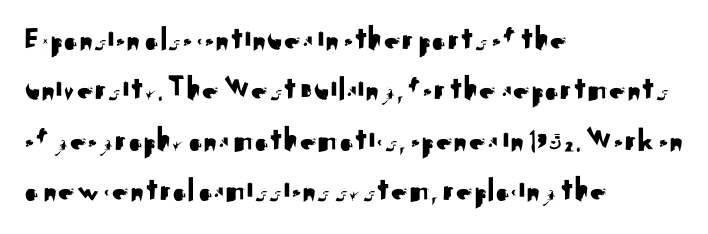
The image shows 34 px sans-serif type, upright; set left-aligned, normal line spacing (1.48x), normal letter spacing, not underlined; medium stroke contrast and a small x-height.
